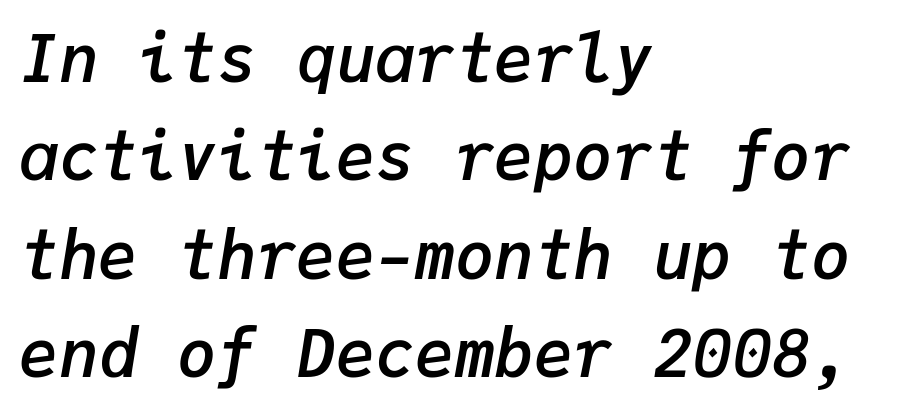
The tracking reads as untouched default to a designer's eye. Do the characters align in a grid? Yes, the font is monospaced. Notice the strokes are somewhat thickened but not fully heavy: this is a semibold. Compared with a centered layout, this one pins lines to the left instead.
